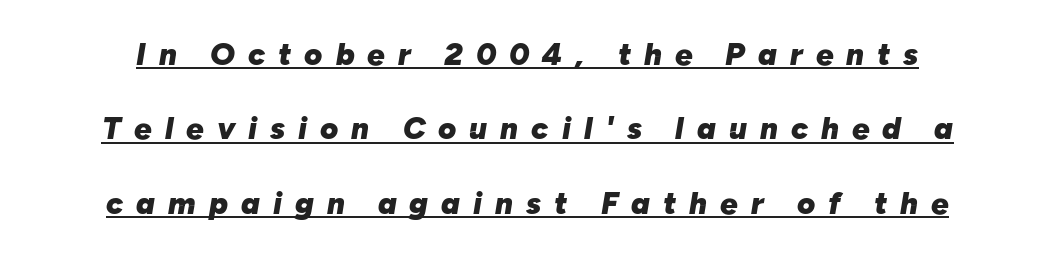
The image shows 31 px heavy type, italic (leaning right); set loose line spacing (2.4x), unusually wide letter spacing (+0.42 em), underlined; low stroke contrast and a medium x-height.
